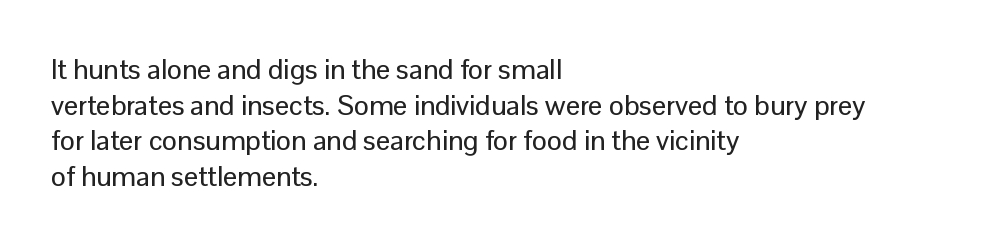
If you drew a ruler down the left edge, every line would touch it. Proportional: the letters do not fall into vertical columns. Characters follow at the spacing the type designer built in. If you measured baseline to baseline, you'd find a middling distance. Grotesque or geometric, the face here clearly has no serifs.
